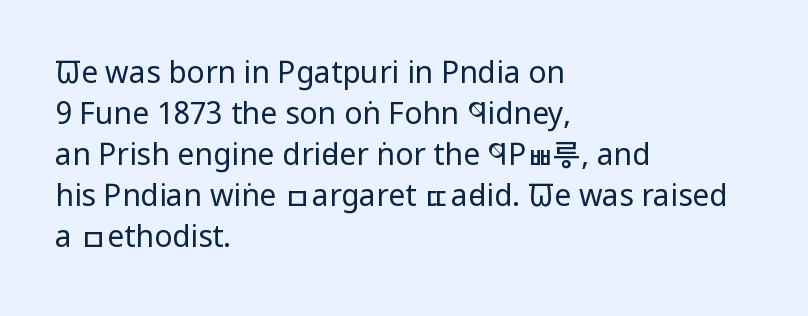
The image shows 30 px regular-weight, condensed sans-serif type, upright; set left-aligned, normal line spacing (1.37x), normal letter spacing, not underlined; low stroke contrast and a large x-height.
